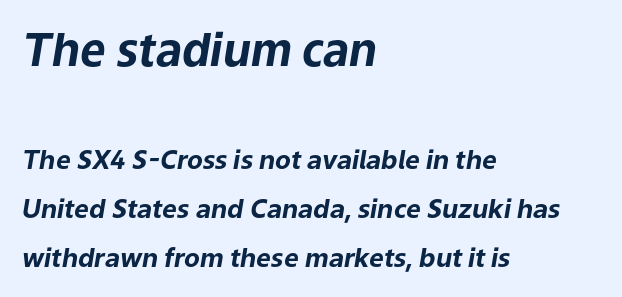
The glyphs look as if they've been sheared to an angle. The setting favours the left margin, as ordinary paragraphs usually do. Spacing verdict: proportional, widths tailored to each character. Underlining? Definitely not there.
